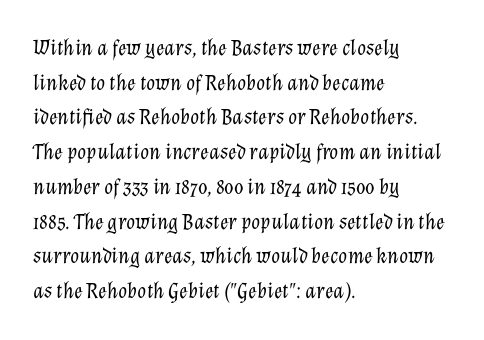
The image shows 23 px text type, italic (leaning right); set left-aligned, normal line spacing (1.51x), normal letter spacing, not underlined.
